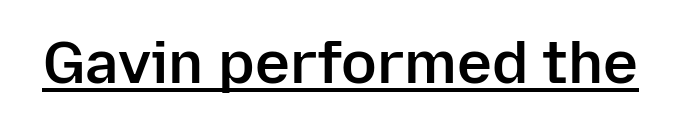
The type family on display is of the sans-serif kind. These characters rest on top of a visible drawn line. In terms of posture, this sample is upright. The font is running at a semibold setting, under full bold. Here the designer chose a conventional face with non-uniform glyph widths.
